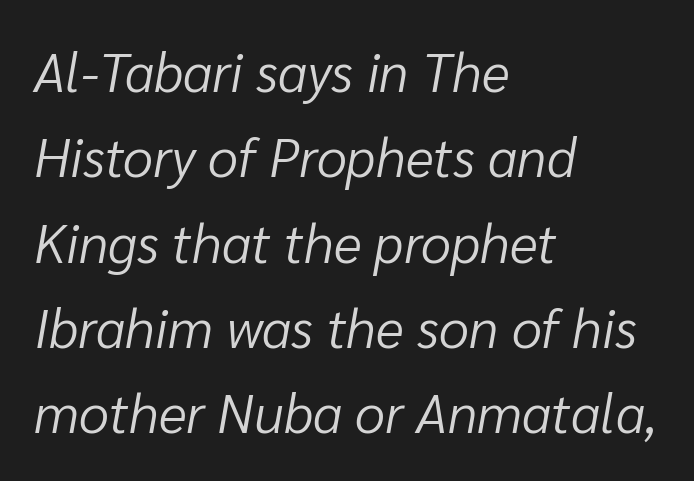
Q: Is the text bold? A: No.
Q: Is the text italic (slanted)? A: Yes, it leans right by about 10 degrees.
Q: Is the text underlined? A: No.
Q: How is the paragraph aligned? A: Left-aligned.
Q: Is the spacing between letters normal or unusually wide? A: Normal.
Q: Is the spacing between lines tight, normal or loose? A: Normal.
Q: Width (condensed, normal, or wide)? A: Normal.
Q: Stroke contrast? A: Low.
Q: x-height? A: Medium.
Q: Monospaced? A: No.
